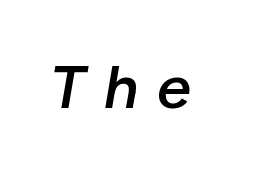
Q: Is the text bold? A: Semi-bold.
Q: Is the text italic (slanted)? A: Yes, it leans right by about 10 degrees.
Q: Is the text underlined? A: No.
Q: Is the spacing between letters normal or unusually wide? A: Unusually wide.
Q: Width (condensed, normal, or wide)? A: Normal.
Q: Stroke contrast? A: Low.
Q: x-height? A: Medium.
Q: Monospaced? A: No.
